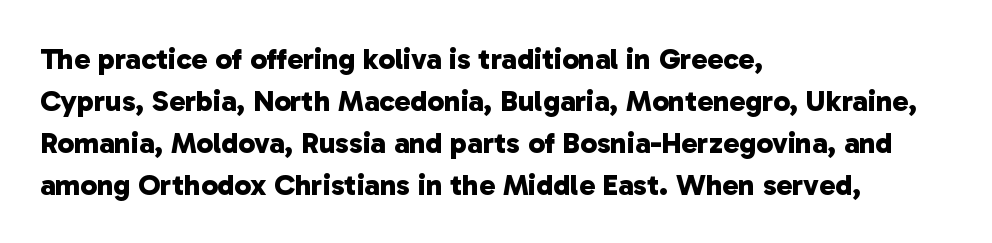
The image shows 30 px bold sans-serif type; set left-aligned, normal line spacing (1.4x), normal letter spacing, not underlined; low stroke contrast and a medium x-height.
